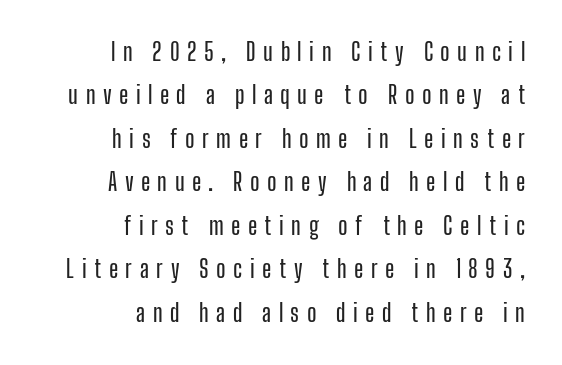
Q: Is the text italic (slanted)? A: No, it is upright.
Q: Is the text underlined? A: No.
Q: How is the paragraph aligned? A: Right-aligned.
Q: Is the spacing between letters normal or unusually wide? A: Unusually wide.
